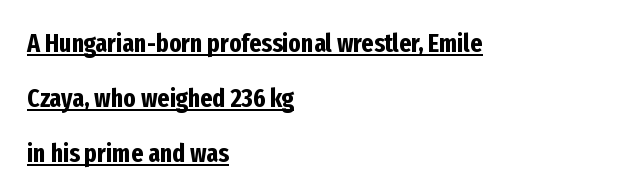
{"italic": "no", "bold": "yes", "underline": "yes", "align": "left", "line_spacing": "loose", "line_spacing_ratio": 2.11, "letter_spacing": "normal", "letter_spacing_em": 0.0, "glyph_px": 26}
